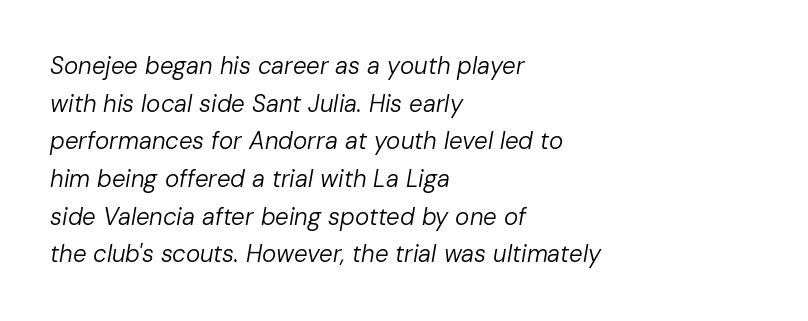
The image shows 24 px text type, italic (leaning right); set left-aligned, normal line spacing (1.57x), normal letter spacing, not underlined.
